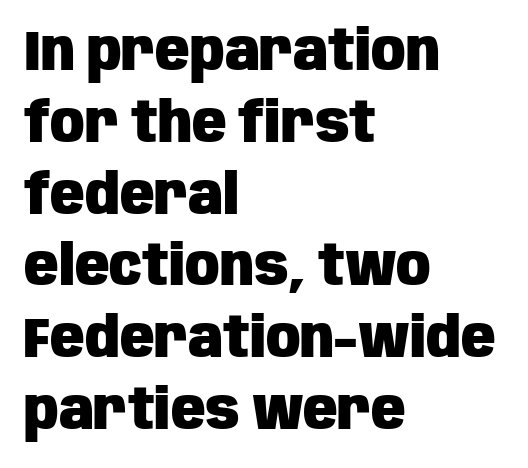
{"serif": "no", "italic": "no", "bold": "yes", "weight": "heavy", "width": "condensed", "stroke_contrast": "low", "x_height": "large", "monospaced": "no", "underline": "no", "align": "left", "line_spacing": "normal", "line_spacing_ratio": 1.26, "letter_spacing": "normal", "letter_spacing_em": 0.0, "glyph_px": 57}
